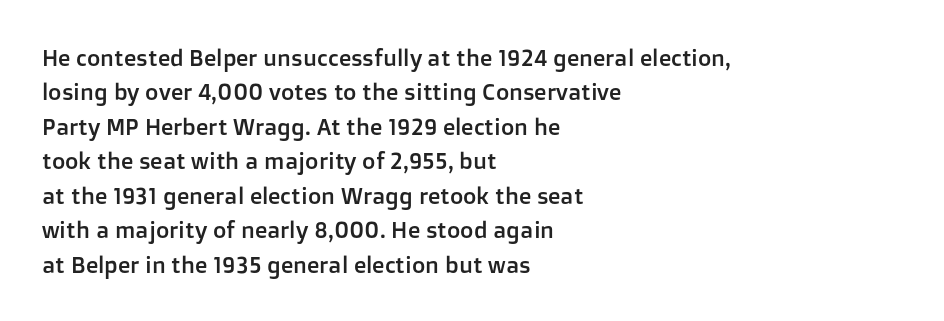
{"italic": "no", "underline": "no", "align": "left", "line_spacing": "normal", "line_spacing_ratio": 1.5, "letter_spacing": "normal", "letter_spacing_em": 0.0, "glyph_px": 23}
